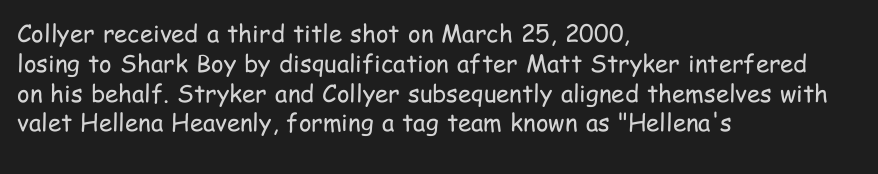
Q: Is the text bold? A: No.
Q: Is the text italic (slanted)? A: No, it is upright.
Q: Is the text underlined? A: No.
Q: How is the paragraph aligned? A: Left-aligned.
Q: Is the spacing between letters normal or unusually wide? A: Normal.
